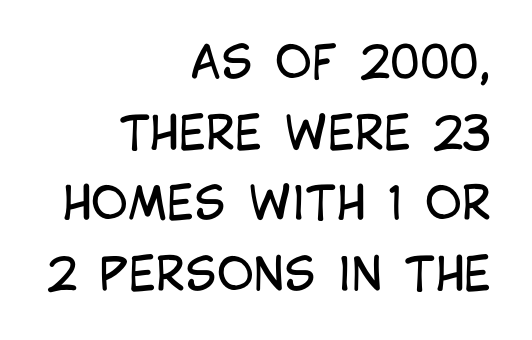
The image shows 45 px regular-weight, condensed sans-serif type, upright; set right-aligned, normal line spacing (1.57x), normal letter spacing, not underlined; low stroke contrast and a large x-height.
